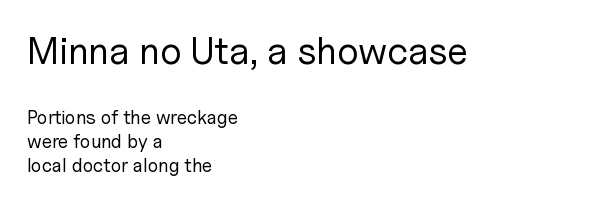
The image shows 38 px regular-weight sans-serif type, upright; set left-aligned, normal line spacing (1.26x), normal letter spacing, not underlined; the first (top) block is 2.0x larger; low stroke contrast and a medium x-height.
